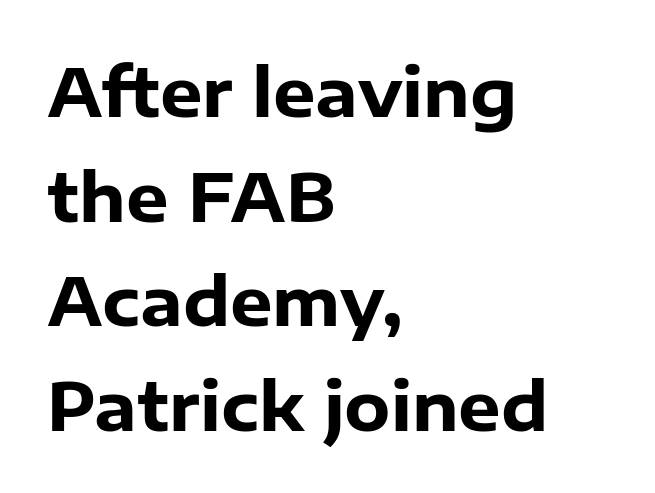
Q: Is the text bold? A: Yes.
Q: Is the text italic (slanted)? A: No, it is upright.
Q: Is the typeface a serif or a sans-serif typeface? A: Sans-serif.
Q: Is the text underlined? A: No.
Q: How is the paragraph aligned? A: Left-aligned.
Q: Is the spacing between letters normal or unusually wide? A: Normal.
Q: Is the spacing between lines tight, normal or loose? A: Normal.
Q: Width (condensed, normal, or wide)? A: Normal.
Q: Stroke contrast? A: Low.
Q: x-height? A: Medium.
Q: Monospaced? A: No.
